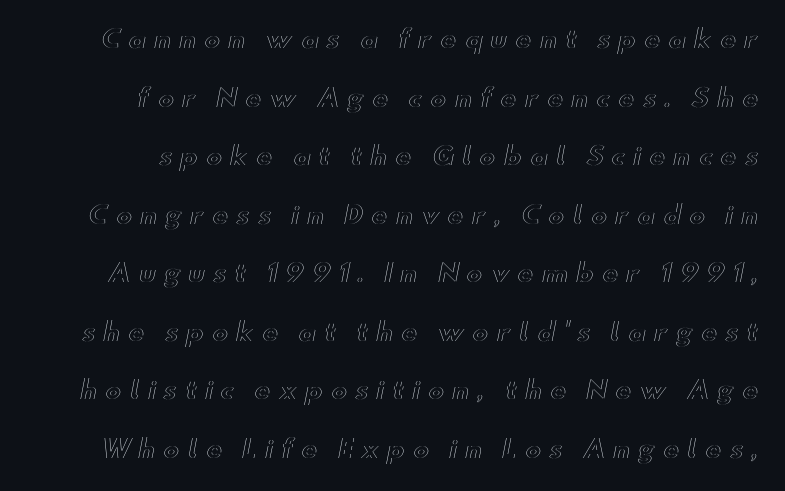
The image shows 24 px text type; set loose line spacing (2.44x), unusually wide letter spacing (+0.34 em), not underlined.
